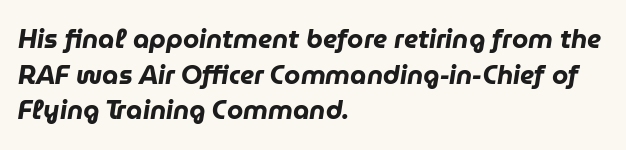
{"italic": "yes", "lean": "right", "slant_degrees": 9, "bold": "yes", "underline": "no", "align": "left", "line_spacing": "normal", "line_spacing_ratio": 1.37, "letter_spacing": "normal", "letter_spacing_em": 0.0, "glyph_px": 26}
